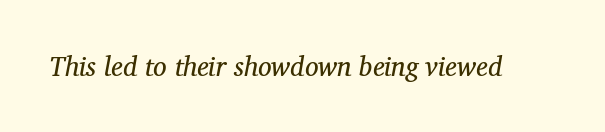
Anything drawn beneath the words? Only blank space. The text carries the slant typical of an italic or oblique font. On a weight scale, this lands at 450 or below. Observe the ordinary spacing: letters are neighbours, not strangers.
